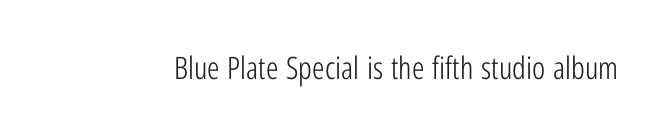
{"serif": "no", "italic": "no", "bold": "no", "weight": "light", "width": "condensed", "stroke_contrast": "low", "x_height": "medium", "monospaced": "no", "underline": "no", "letter_spacing": "normal", "letter_spacing_em": 0.0, "glyph_px": 31}
